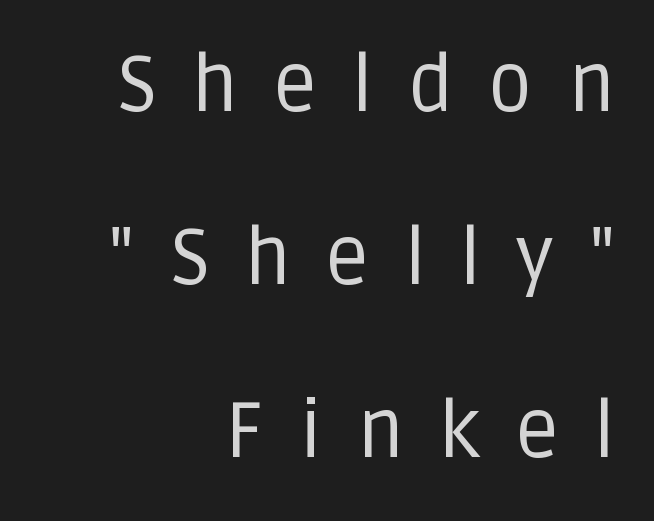
Q: Is the text bold? A: No.
Q: Is the text italic (slanted)? A: No, it is upright.
Q: Is the typeface a serif or a sans-serif typeface? A: Sans-serif.
Q: Is the text underlined? A: No.
Q: How is the paragraph aligned? A: Right-aligned.
Q: Is the spacing between letters normal or unusually wide? A: Unusually wide.
Q: Is the spacing between lines tight, normal or loose? A: Loose.
Q: Width (condensed, normal, or wide)? A: Normal.
Q: Stroke contrast? A: Low.
Q: x-height? A: Large.
Q: Monospaced? A: No.
